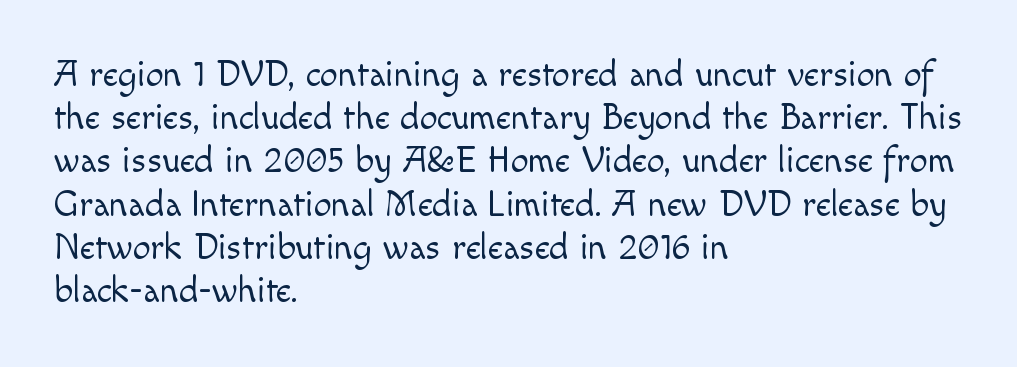
The lines in this sample share a left origin and differ only in where they stop. Nothing heavy about these letters — not bold at all. Inter-character spacing is left at the font's built-in metrics. The font's upright variant was chosen for this text. Plain, unruled lines of type.
